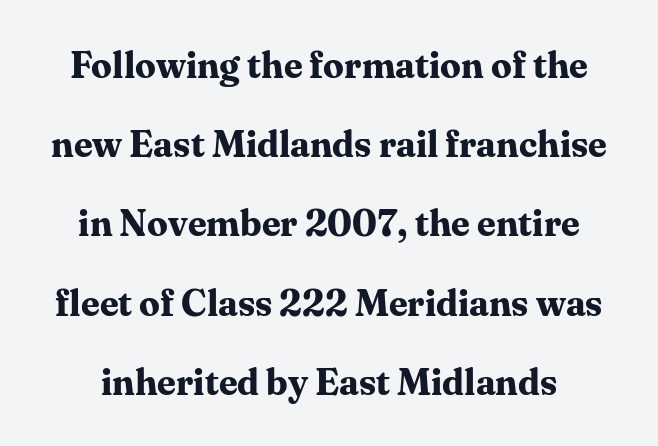
{"serif": "yes", "italic": "no", "bold": "yes", "weight": "bold", "width": "normal", "stroke_contrast": "medium", "x_height": "medium", "monospaced": "no", "underline": "no", "line_spacing": "loose", "line_spacing_ratio": 2.14, "letter_spacing": "normal", "letter_spacing_em": 0.0, "glyph_px": 37}
